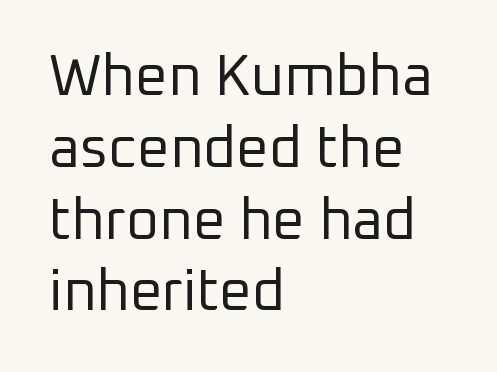
Q: Is the text bold? A: No.
Q: Is the text italic (slanted)? A: No, it is upright.
Q: Is the typeface a serif or a sans-serif typeface? A: Sans-serif.
Q: Is the text underlined? A: No.
Q: How is the paragraph aligned? A: Left-aligned.
Q: Is the spacing between letters normal or unusually wide? A: Normal.
Q: Is the spacing between lines tight, normal or loose? A: Normal.
Q: Width (condensed, normal, or wide)? A: Normal.
Q: Stroke contrast? A: Low.
Q: x-height? A: Medium.
Q: Monospaced? A: No.
